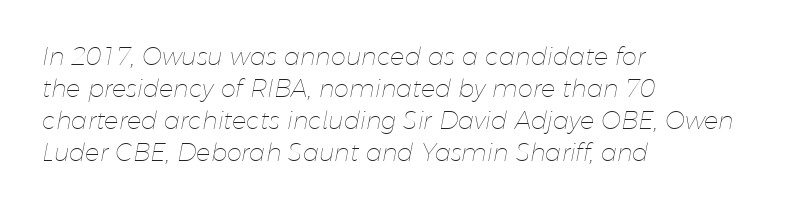
Q: Is the text bold? A: No.
Q: Is the text italic (slanted)? A: Yes, it leans right by about 11 degrees.
Q: Is the text underlined? A: No.
Q: How is the paragraph aligned? A: Left-aligned.
Q: Is the spacing between letters normal or unusually wide? A: Normal.
Q: Is the spacing between lines tight, normal or loose? A: Normal.
